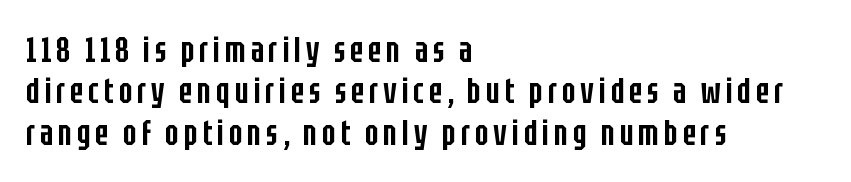
The image shows 36 px semibold, condensed sans-serif type, upright; set left-aligned, tight line spacing (1.15x), not underlined; low stroke contrast and a large x-height.
